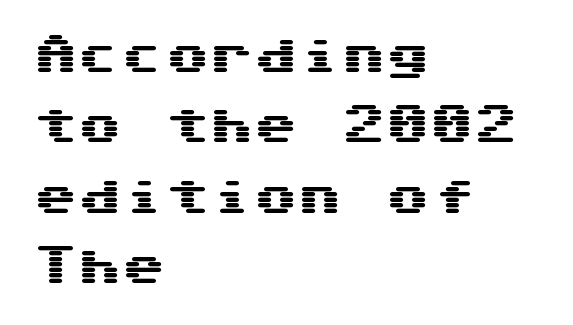
The image shows 44 px wide sans-serif type, upright; set left-aligned, normal line spacing (1.6x), normal letter spacing, not underlined; medium stroke contrast and a medium x-height.
